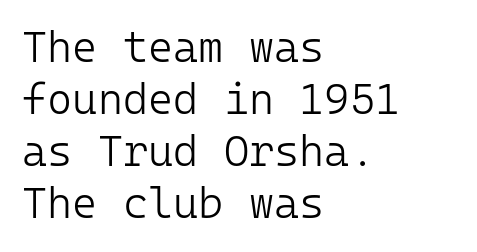
Q: Is the text bold? A: No.
Q: Is the text italic (slanted)? A: No, it is upright.
Q: Is the typeface a serif or a sans-serif typeface? A: Sans-serif.
Q: Is the text underlined? A: No.
Q: How is the paragraph aligned? A: Left-aligned.
Q: Is the spacing between letters normal or unusually wide? A: Normal.
Q: Width (condensed, normal, or wide)? A: Normal.
Q: Stroke contrast? A: Low.
Q: x-height? A: Medium.
Q: Monospaced? A: Yes.
